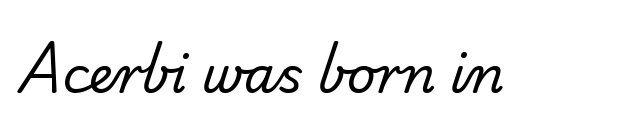
The image shows 50 px regular-weight sans-serif type; set normal letter spacing, not underlined; low stroke contrast and a small x-height.
